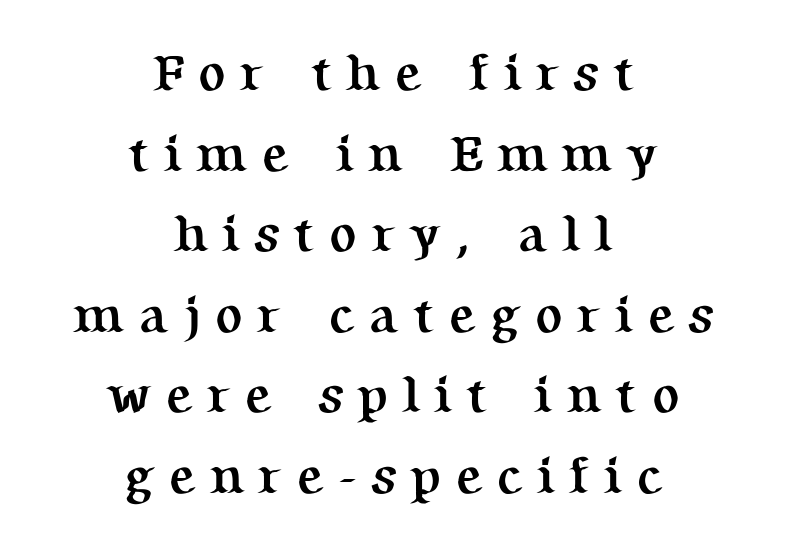
The image shows 51 px semibold serif type, upright; set centered, normal line spacing (1.58x), unusually wide letter spacing (+0.28 em), not underlined; medium stroke contrast and a medium x-height.
